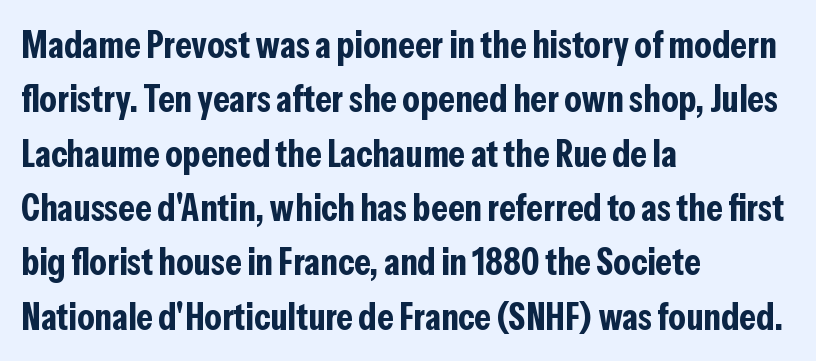
The image shows 38 px bold, condensed sans-serif type, upright; set left-aligned, normal line spacing (1.43x), normal letter spacing, not underlined; low stroke contrast and a medium x-height.
